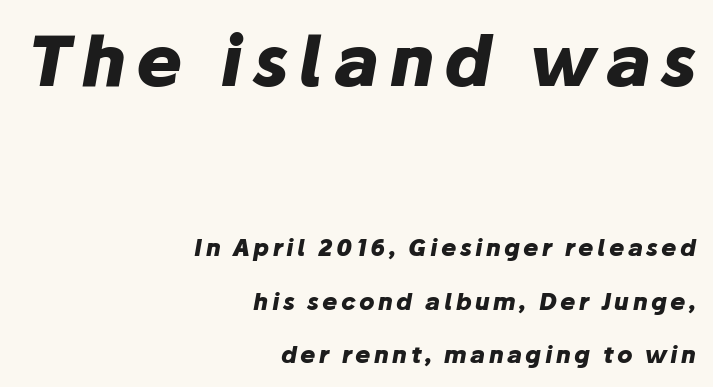
{"italic": "yes", "lean": "right", "slant_degrees": 10, "bold": "yes", "weight": "heavy", "width": "normal", "stroke_contrast": "low", "x_height": "medium", "monospaced": "no", "underline": "no", "align": "right", "line_spacing": "loose", "line_spacing_ratio": 2.33, "larger_block": "first", "size_ratio": 3.0, "glyph_px": 69}
